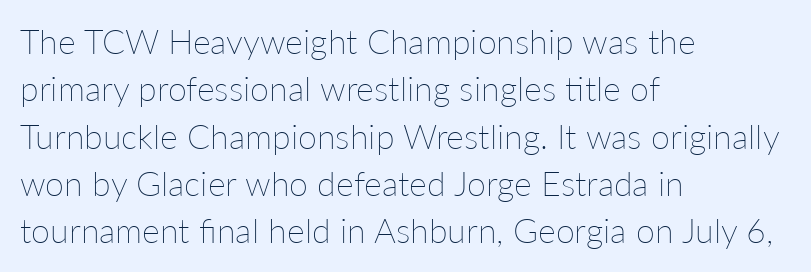
{"italic": "no", "bold": "no", "weight": "thin", "width": "normal", "stroke_contrast": "low", "x_height": "medium", "monospaced": "no", "underline": "no", "align": "left", "line_spacing": "normal", "line_spacing_ratio": 1.39, "letter_spacing": "normal", "letter_spacing_em": 0.0, "glyph_px": 34}
